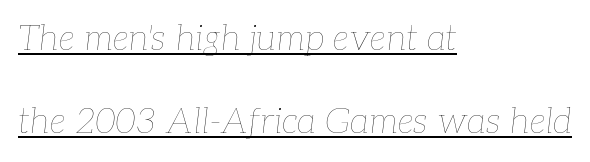
The image shows 35 px thin type, italic (leaning right); set left-aligned, loose line spacing (2.36x), normal letter spacing, underlined; low stroke contrast and a medium x-height.
